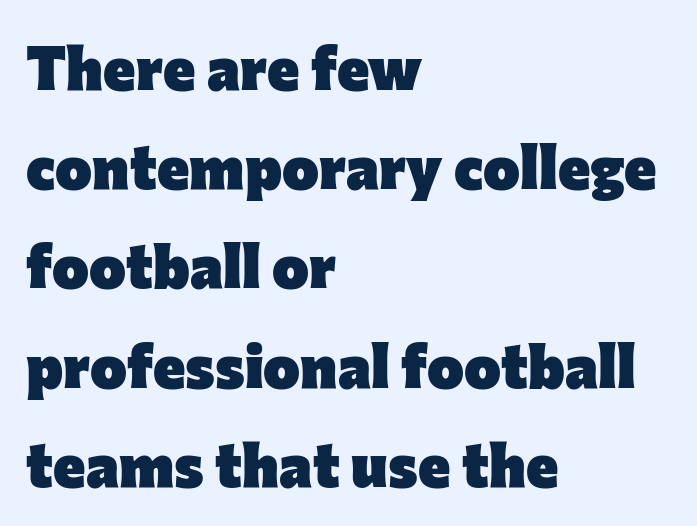
The characters display no serif detailing; their extremities are plain. Is there much room between lines? A standard amount, neither cramped nor airy. The rendering keeps characters at their native spacing. The space beneath each line is pristine and unruled. The passage shown is emphatically bold. Each letter keeps its own natural width here, so spacing adapts to shape.
